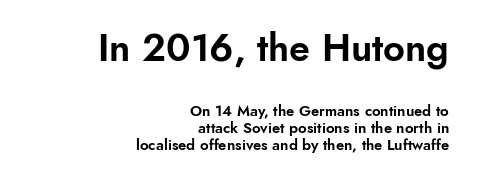
{"serif": "no", "italic": "no", "width": "normal", "stroke_contrast": "low", "x_height": "small", "monospaced": "no", "underline": "no", "align": "right", "line_spacing": "tight", "line_spacing_ratio": 1.14, "letter_spacing": "normal", "letter_spacing_em": 0.0, "larger_block": "first", "size_ratio": 2.53, "glyph_px": 38}
